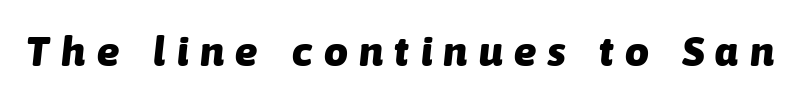
Q: Is the text bold? A: Yes.
Q: Is the text italic (slanted)? A: Yes, it leans right by about 6 degrees.
Q: Is the text underlined? A: No.
Q: Is the spacing between letters normal or unusually wide? A: Unusually wide.
Q: Width (condensed, normal, or wide)? A: Normal.
Q: Stroke contrast? A: Low.
Q: x-height? A: Medium.
Q: Monospaced? A: No.
